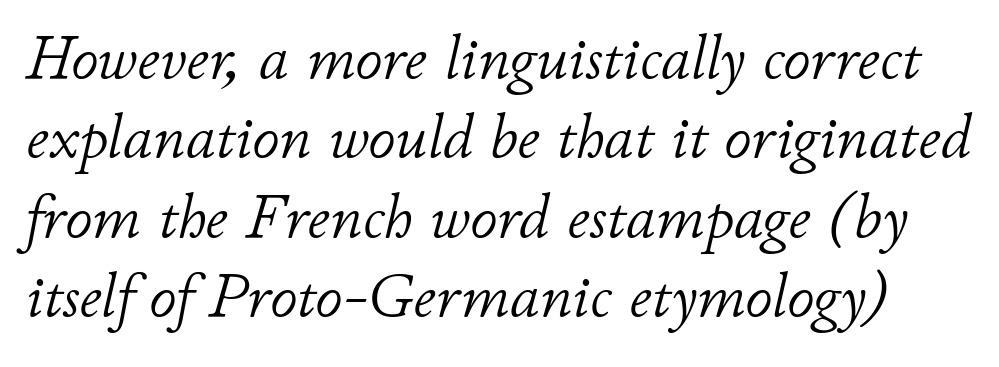
The image shows 61 px light type, italic (leaning right); set normal line spacing (1.3x), normal letter spacing, not underlined; low stroke contrast and a small x-height.
